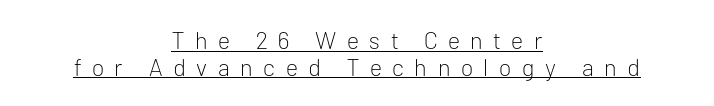
{"italic": "no", "bold": "no", "underline": "yes", "align": "center", "line_spacing": "tight", "line_spacing_ratio": 1.11, "letter_spacing": "wide", "letter_spacing_em": 0.44, "glyph_px": 24}
